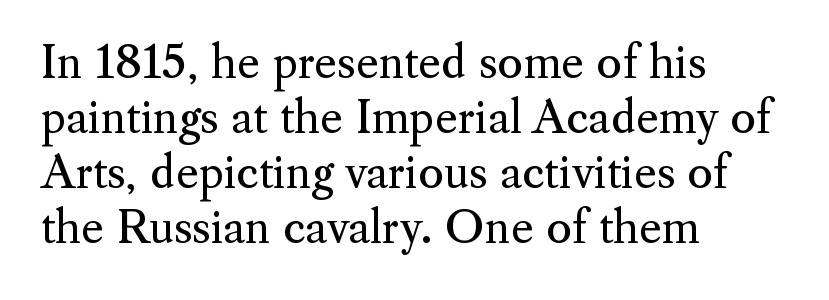
{"serif": "yes", "italic": "no", "bold": "no", "weight": "regular", "width": "normal", "stroke_contrast": "medium", "x_height": "small", "monospaced": "no", "underline": "no", "align": "left", "line_spacing": "normal", "line_spacing_ratio": 1.25, "letter_spacing": "normal", "letter_spacing_em": 0.0, "glyph_px": 44}
